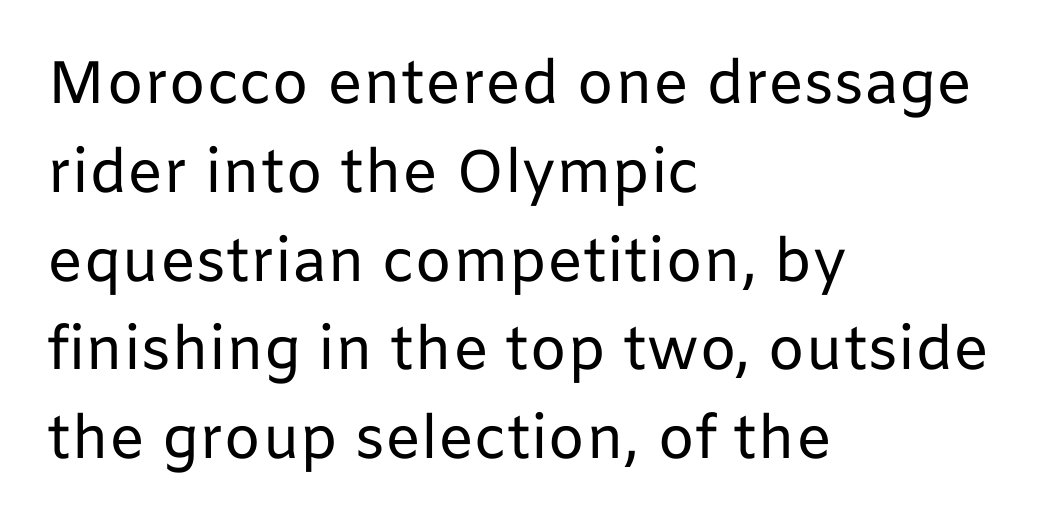
Do the letters lean? They stand straight. Plain, unruled lines of type. Compared with typical paragraphs, the rows here are spaced about the same. The letterforms sit shoulder to shoulder at normal distance.
